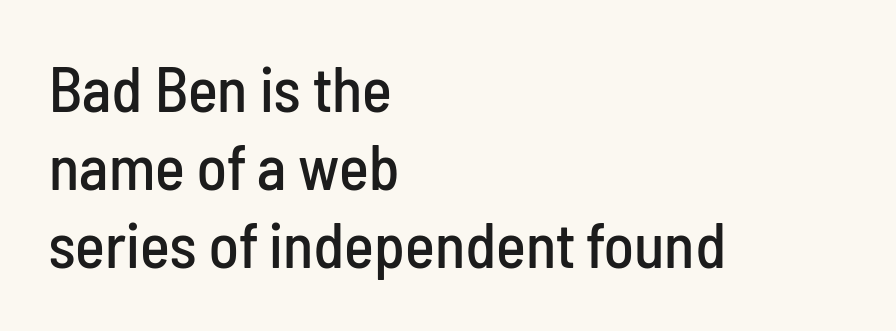
Left-aligned paragraph, ragged on the right. Check where the strokes stop: nothing finishes them off — pure sans. The tracking reads as untouched default to a designer's eye. You could not count columns in this text — the font is proportionally spaced.
